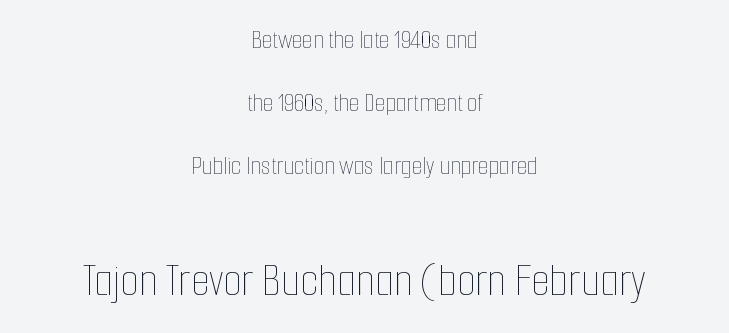
{"italic": "no", "bold": "no", "weight": "thin", "width": "condensed", "stroke_contrast": "low", "x_height": "medium", "monospaced": "no", "underline": "no", "align": "center", "line_spacing": "loose", "line_spacing_ratio": 2.34, "letter_spacing": "normal", "letter_spacing_em": 0.0, "larger_block": "second", "size_ratio": 1.78, "glyph_px": 48}
